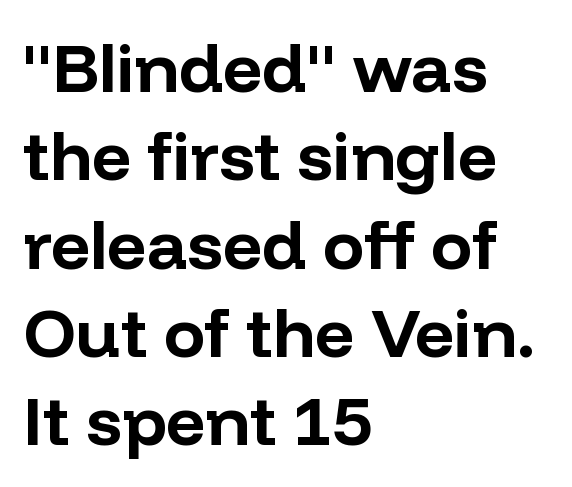
{"serif": "no", "italic": "no", "bold": "yes", "weight": "bold", "width": "normal", "stroke_contrast": "low", "x_height": "medium", "monospaced": "no", "underline": "no", "align": "left", "line_spacing": "normal", "line_spacing_ratio": 1.28, "letter_spacing": "normal", "letter_spacing_em": 0.0, "glyph_px": 69}
